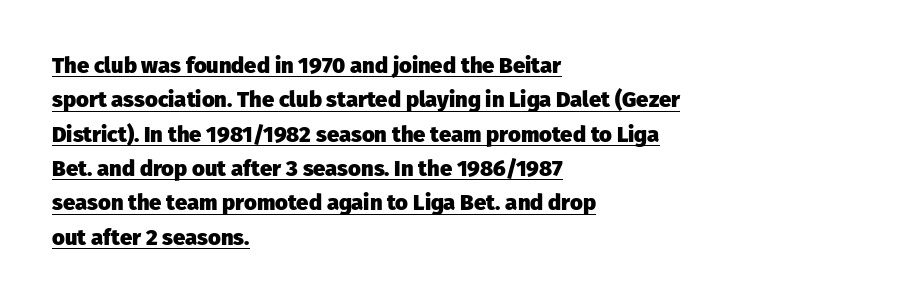
The image shows 22 px bold type, upright; set left-aligned, normal line spacing (1.56x), normal letter spacing, underlined.
